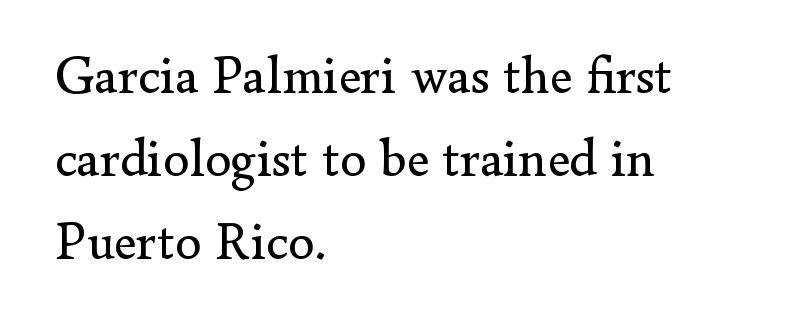
Q: Is the text bold? A: No.
Q: Is the text italic (slanted)? A: No, it is upright.
Q: Is the typeface a serif or a sans-serif typeface? A: Serif.
Q: Is the text underlined? A: No.
Q: How is the paragraph aligned? A: Left-aligned.
Q: Is the spacing between letters normal or unusually wide? A: Normal.
Q: Is the spacing between lines tight, normal or loose? A: Normal.
Q: Width (condensed, normal, or wide)? A: Normal.
Q: Stroke contrast? A: Low.
Q: x-height? A: Small.
Q: Monospaced? A: No.
